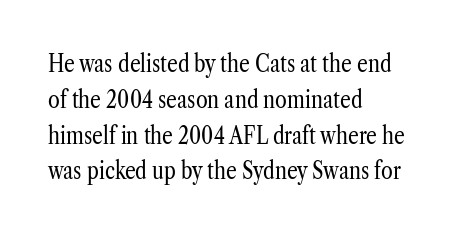
Q: Is the text bold? A: No.
Q: Is the text italic (slanted)? A: No, it is upright.
Q: Is the text underlined? A: No.
Q: How is the paragraph aligned? A: Left-aligned.
Q: Is the spacing between letters normal or unusually wide? A: Normal.
Q: Is the spacing between lines tight, normal or loose? A: Normal.
